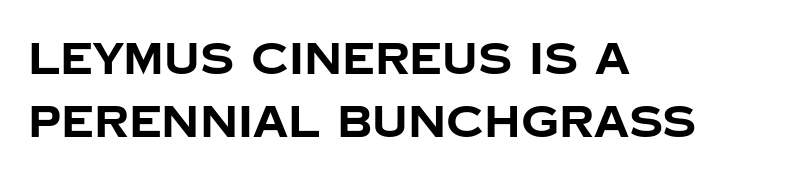
The leading is moderate, giving the passage an even texture. The font family rendered here belongs to the sans-serif group. Where is the straight margin? On the left. The zone under the glyphs is completely vacant. The letters stand straight up with perfectly vertical stems.
